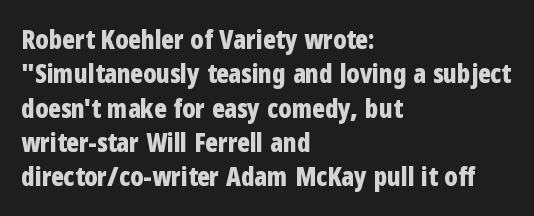
{"italic": "no", "bold": "yes", "underline": "no", "align": "left", "line_spacing": "normal", "line_spacing_ratio": 1.32, "letter_spacing": "normal", "letter_spacing_em": 0.0, "glyph_px": 26}
